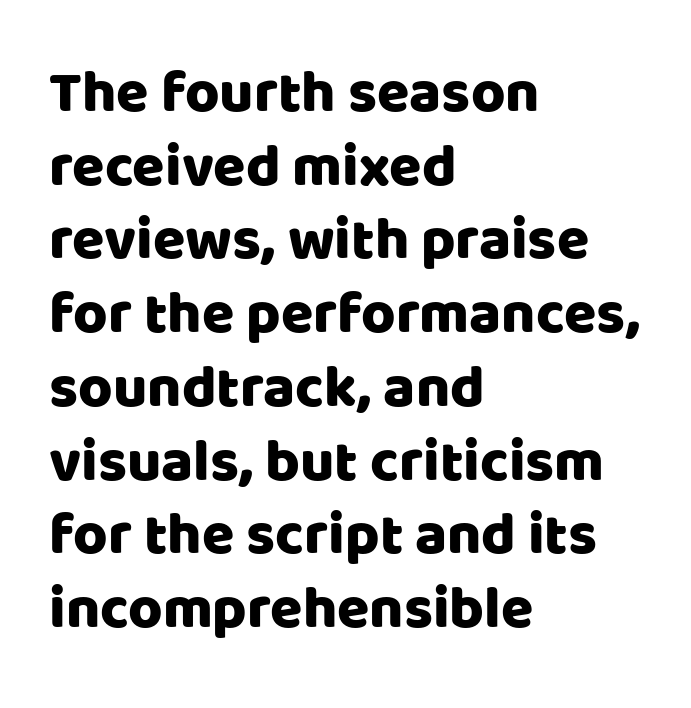
Q: Is the text italic (slanted)? A: No, it is upright.
Q: Is the typeface a serif or a sans-serif typeface? A: Sans-serif.
Q: Is the text underlined? A: No.
Q: How is the paragraph aligned? A: Left-aligned.
Q: Is the spacing between letters normal or unusually wide? A: Normal.
Q: Is the spacing between lines tight, normal or loose? A: Normal.
Q: Width (condensed, normal, or wide)? A: Normal.
Q: Stroke contrast? A: Low.
Q: x-height? A: Large.
Q: Monospaced? A: No.
